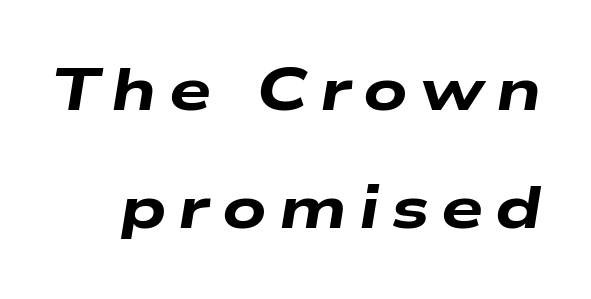
Rule under the text: the space is simply empty. Style check: oblique. One glance says open: line gaps are wider than usual. These lines have a slow, spaced-out rhythm from letter to letter.
